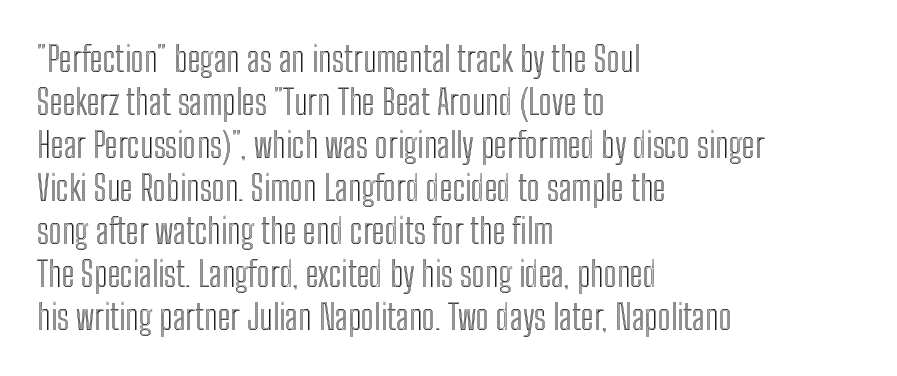
The font's upright variant was chosen for this text. Note the varied advance widths — an 'i' is clearly narrower than an 'm'. Clear beneath every line of the passage. Caption: standard tracking, unaltered. Line beginnings align vertically; line endings do not.
